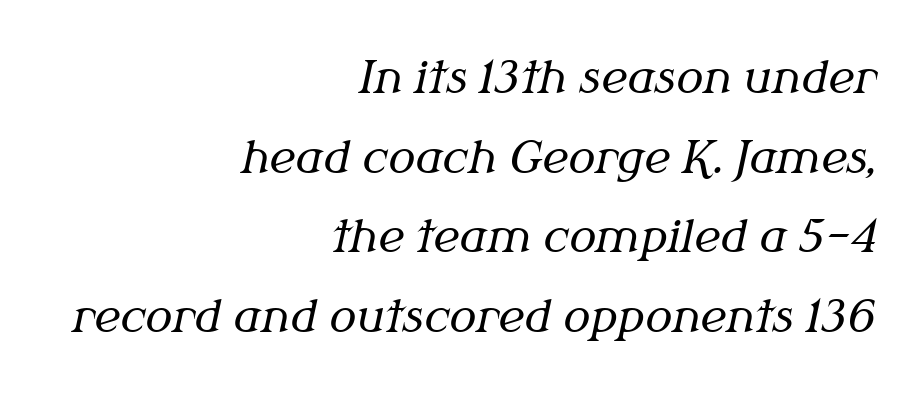
These glyphs show unthickened strokes, regular width or finer. The glyphs look as if they've been sheared to an angle. Spacing verdict: proportional, widths tailored to each character. Reading down the block, your eye finds every line finishing at a fixed right position. No extra tracking has been applied to these lines. I'd call this a serif setting — the letters wear small feet.
